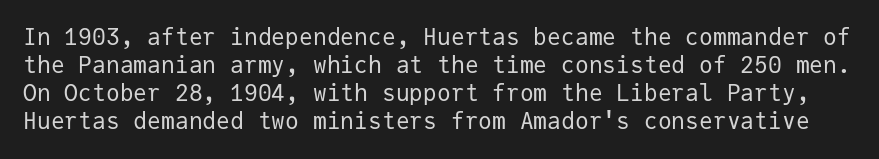
Q: Is the text bold? A: No.
Q: Is the text italic (slanted)? A: No, it is upright.
Q: Is the text underlined? A: No.
Q: Is the spacing between letters normal or unusually wide? A: Normal.
